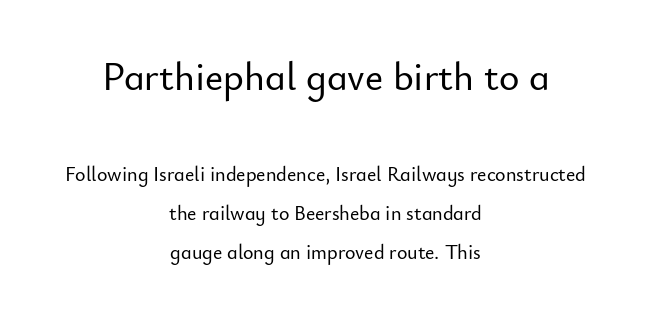
The designer gave the opening block more size than the closing block. The baseline area is clear. The axis of the letterforms is exactly vertical. Note the varied advance widths — an 'i' is clearly narrower than an 'm'.
